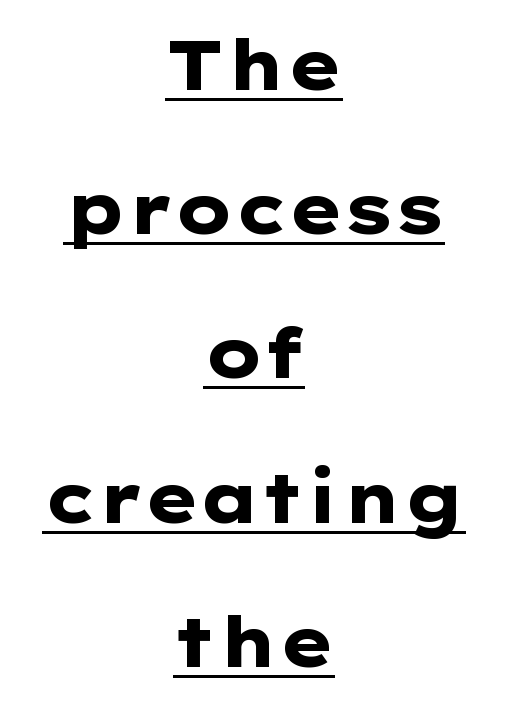
{"serif": "no", "italic": "no", "bold": "yes", "weight": "heavy", "width": "wide", "stroke_contrast": "low", "x_height": "medium", "monospaced": "no", "underline": "yes", "align": "center", "line_spacing": "loose", "line_spacing_ratio": 2.09, "letter_spacing": "normal", "letter_spacing_em": 0.0, "glyph_px": 69}
